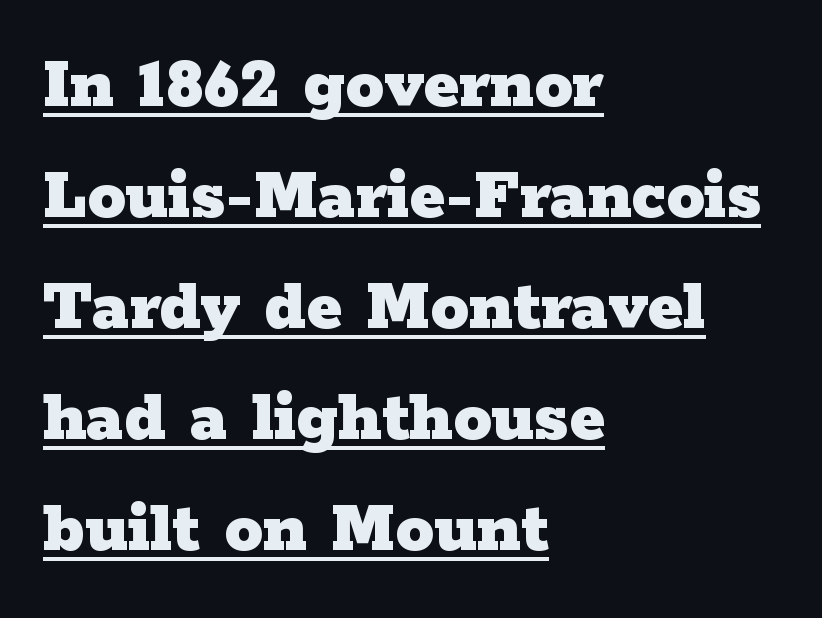
{"serif": "yes", "italic": "no", "bold": "yes", "weight": "heavy", "width": "wide", "stroke_contrast": "low", "x_height": "medium", "monospaced": "no", "underline": "yes", "align": "left", "line_spacing": "normal", "line_spacing_ratio": 1.46, "letter_spacing": "normal", "letter_spacing_em": 0.0, "glyph_px": 76}
